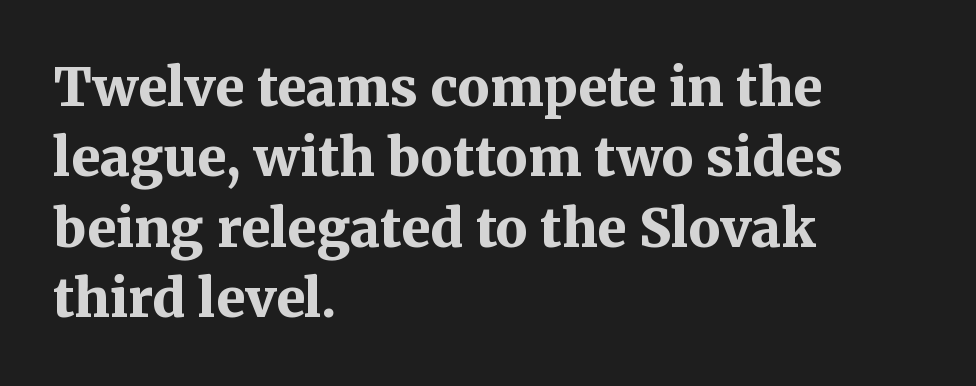
{"serif": "yes", "italic": "no", "bold": "yes", "weight": "bold", "width": "normal", "stroke_contrast": "medium", "x_height": "medium", "monospaced": "no", "underline": "no", "align": "left", "line_spacing": "normal", "line_spacing_ratio": 1.33, "letter_spacing": "normal", "letter_spacing_em": 0.0, "glyph_px": 53}
